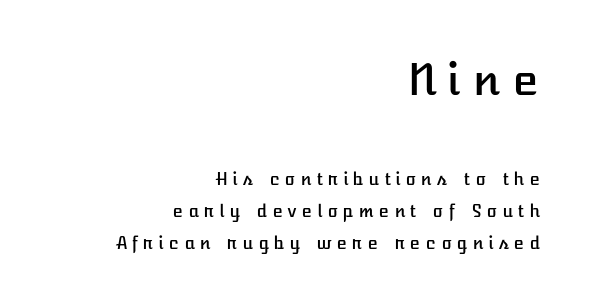
{"italic": "no", "width": "normal", "stroke_contrast": "low", "x_height": "medium", "underline": "no", "align": "right", "line_spacing_ratio": 1.88, "letter_spacing": "wide", "letter_spacing_em": 0.25, "larger_block": "first", "size_ratio": 2.53, "glyph_px": 43}
